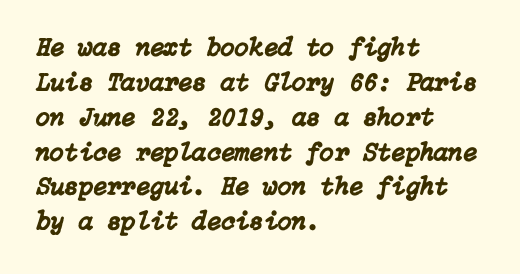
Q: Is the text italic (slanted)? A: Yes, it leans right by about 15 degrees.
Q: Is the text underlined? A: No.
Q: How is the paragraph aligned? A: Left-aligned.
Q: Is the spacing between letters normal or unusually wide? A: Normal.
Q: Is the spacing between lines tight, normal or loose? A: Normal.
